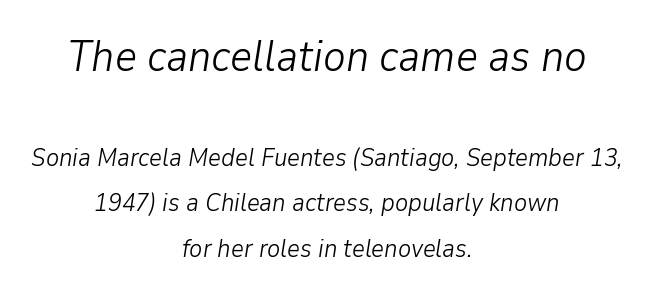
Do the characters align in a grid? No, the font is proportional. Of the two passages, the one on top uses the larger point size. Style check: oblique. You could call the tracking neutral — neither tight nor loose. The letterforms sit at book weight or below.
